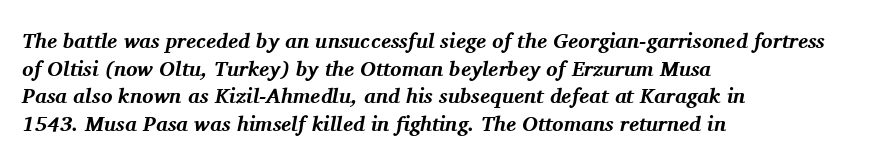
Q: Is the text bold? A: Yes.
Q: Is the text italic (slanted)? A: Yes, it leans right by about 11 degrees.
Q: Is the text underlined? A: No.
Q: How is the paragraph aligned? A: Left-aligned.
Q: Is the spacing between letters normal or unusually wide? A: Normal.
Q: Is the spacing between lines tight, normal or loose? A: Normal.
